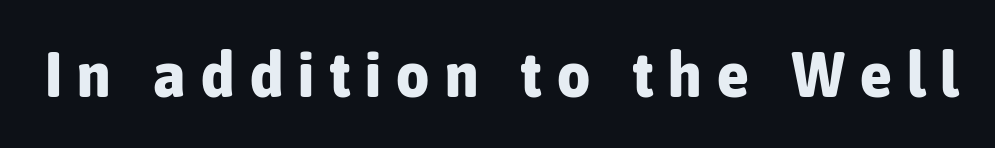
Serif or sans? Sans — the stroke terminals are bare. Every letter is thick-stroked: bold, no question. The tracking reads as deliberately expanded to a designer's eye. Think of a printed novel: that variable character pitch is what you see here.
